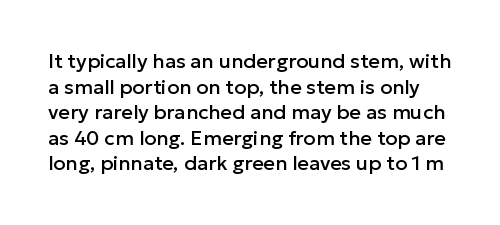
Nothing unusual about the tracking: characters are spaced as the font intends. This rendering features lettering with no underline. When letters stand straight like this, we call the style roman or upright. Compared with typical paragraphs, the rows here are spaced about the same.
